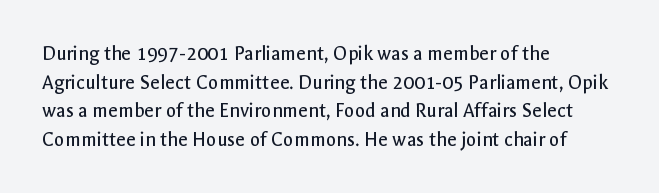
{"italic": "no", "bold": "no", "underline": "no", "align": "left", "line_spacing": "normal", "line_spacing_ratio": 1.36, "letter_spacing": "normal", "letter_spacing_em": 0.0, "glyph_px": 21}
